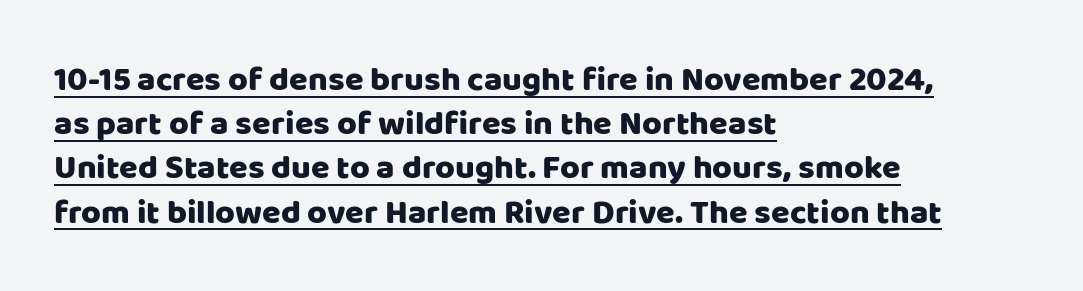
{"serif": "no", "italic": "no", "width": "normal", "stroke_contrast": "low", "x_height": "large", "monospaced": "no", "underline": "yes", "align": "left", "line_spacing": "normal", "line_spacing_ratio": 1.3, "letter_spacing": "normal", "letter_spacing_em": 0.0, "glyph_px": 34}
